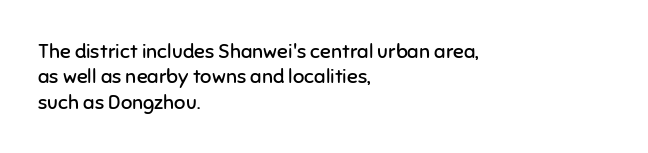
{"italic": "no", "bold": "no", "underline": "no", "align": "left", "line_spacing": "normal", "line_spacing_ratio": 1.27, "letter_spacing": "normal", "letter_spacing_em": 0.0, "glyph_px": 20}
